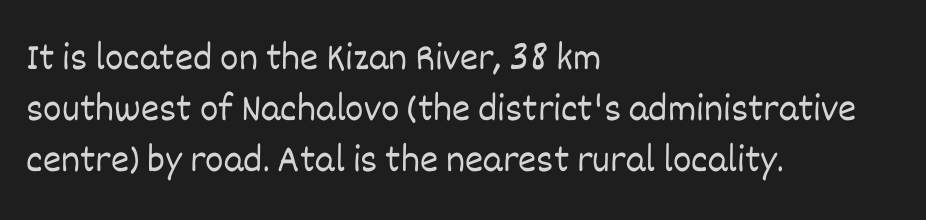
Q: Is the text bold? A: No.
Q: Is the text italic (slanted)? A: No, it is upright.
Q: Is the text underlined? A: No.
Q: How is the paragraph aligned? A: Left-aligned.
Q: Is the spacing between letters normal or unusually wide? A: Normal.
Q: Is the spacing between lines tight, normal or loose? A: Normal.
Q: Width (condensed, normal, or wide)? A: Normal.
Q: Stroke contrast? A: Low.
Q: x-height? A: Large.
Q: Monospaced? A: No.
